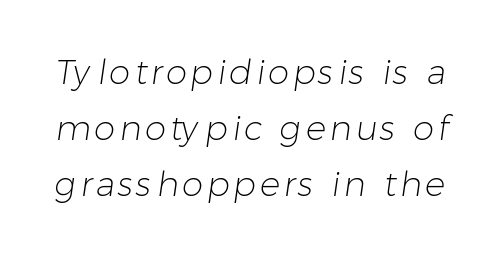
{"serif": "no", "bold": "no", "weight": "light", "width": "normal", "stroke_contrast": "low", "x_height": "medium", "monospaced": "no", "underline": "no", "line_spacing": "normal", "line_spacing_ratio": 1.65, "glyph_px": 34}
